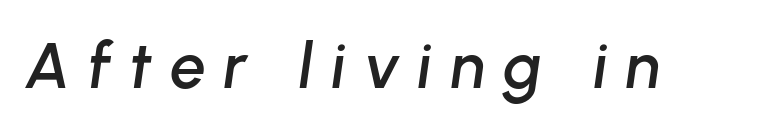
The image shows 64 px text type, italic (leaning right); set unusually wide letter spacing (+0.28 em), not underlined; low stroke contrast and a medium x-height.
